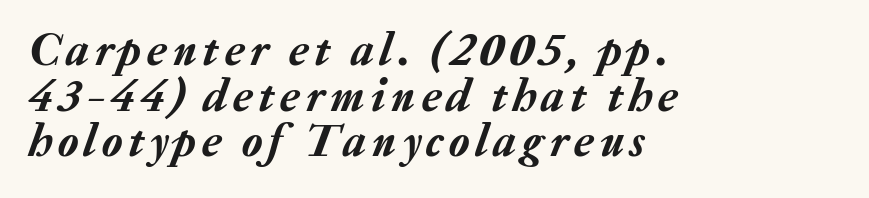
The image shows 47 px text type, italic (leaning right); set left-aligned, tight line spacing (0.97x), not underlined; low stroke contrast and a medium x-height.
